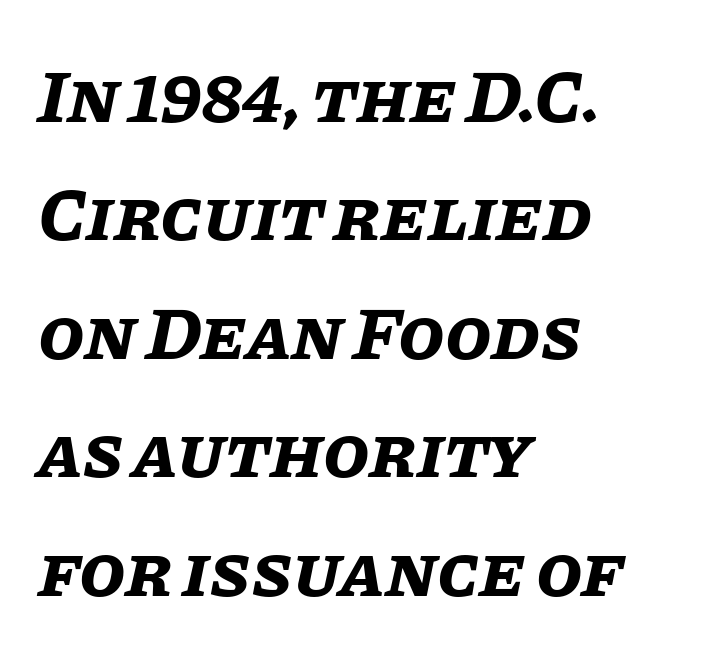
Varying glyph widths throughout — classic text-font behaviour. The lines sit at an ordinary, default distance from one another. These lines carry a lot of weight — the face is fully bold. Underlining? Definitely not there. A typesetter would call this zero additional tracking.
